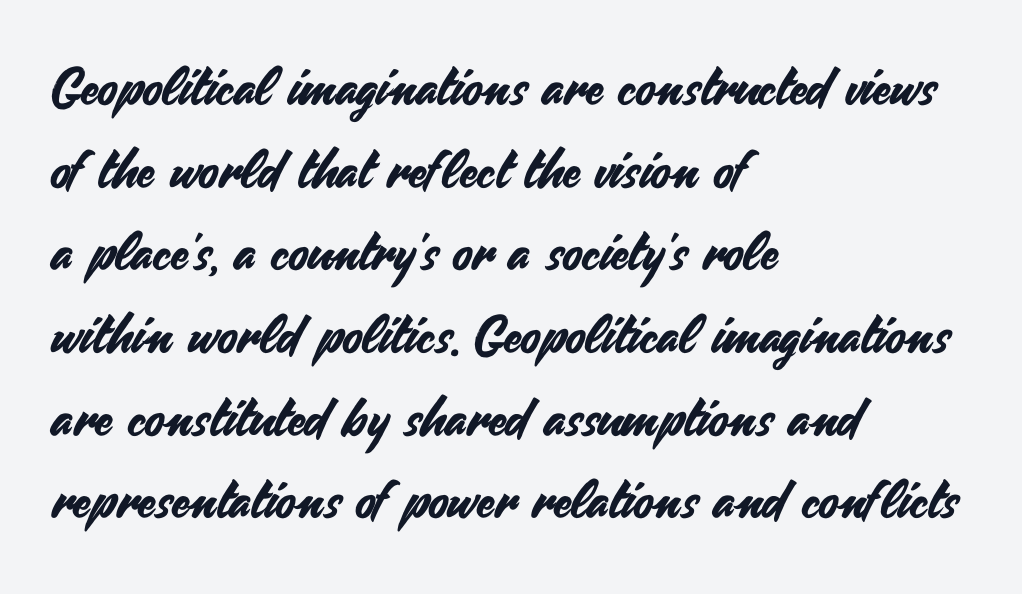
Inter-character spacing is left at the font's built-in metrics. Each line starts at the same left margin while the right side varies. Successive baselines arrive at the customary interval. Note the varied advance widths — an 'i' is clearly narrower than an 'm'.
